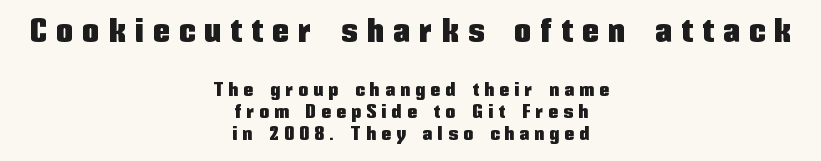
Each letter keeps its own natural width here, so spacing adapts to shape. The lines are quadded center. Posture: vertical. Check under the words: just untouched page. These two chunks differ in scale, with the top chunk taking the larger measure.
